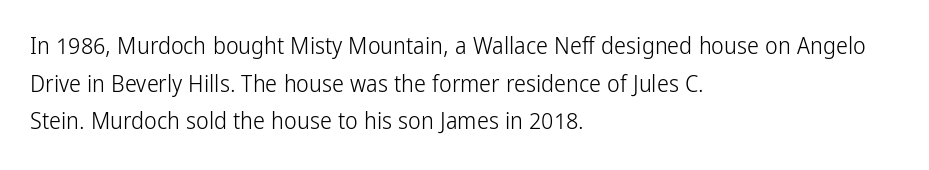
Q: Is the text bold? A: No.
Q: Is the text italic (slanted)? A: No, it is upright.
Q: Is the text underlined? A: No.
Q: How is the paragraph aligned? A: Left-aligned.
Q: Is the spacing between letters normal or unusually wide? A: Normal.
Q: Is the spacing between lines tight, normal or loose? A: Normal.
